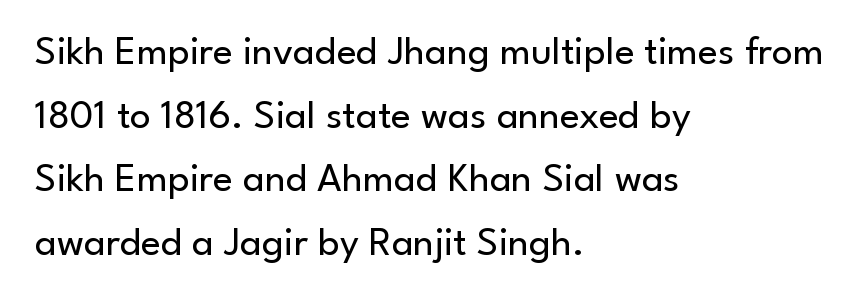
{"serif": "no", "italic": "no", "bold": "no", "weight": "regular", "width": "normal", "stroke_contrast": "low", "x_height": "small", "monospaced": "no", "underline": "no", "align": "left", "line_spacing": "normal", "line_spacing_ratio": 1.55, "letter_spacing": "normal", "letter_spacing_em": 0.0, "glyph_px": 41}
